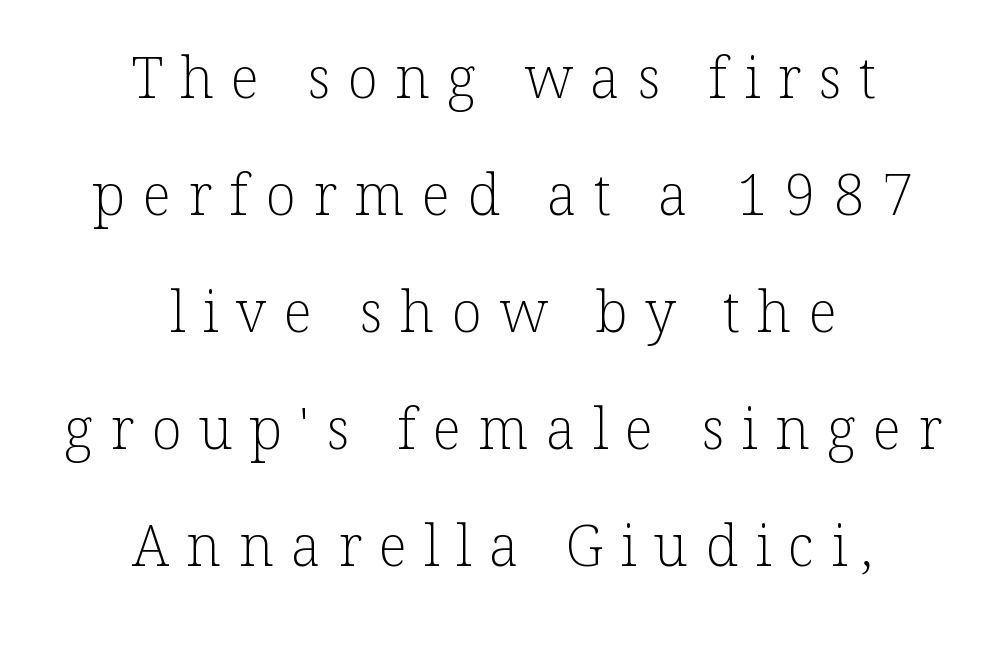
Q: Is the text bold? A: No.
Q: Is the text italic (slanted)? A: No, it is upright.
Q: Is the typeface a serif or a sans-serif typeface? A: Serif.
Q: Is the text underlined? A: No.
Q: How is the paragraph aligned? A: Centered.
Q: Is the spacing between letters normal or unusually wide? A: Unusually wide.
Q: Is the spacing between lines tight, normal or loose? A: Loose.
Q: Width (condensed, normal, or wide)? A: Normal.
Q: Stroke contrast? A: Low.
Q: x-height? A: Medium.
Q: Monospaced? A: No.
